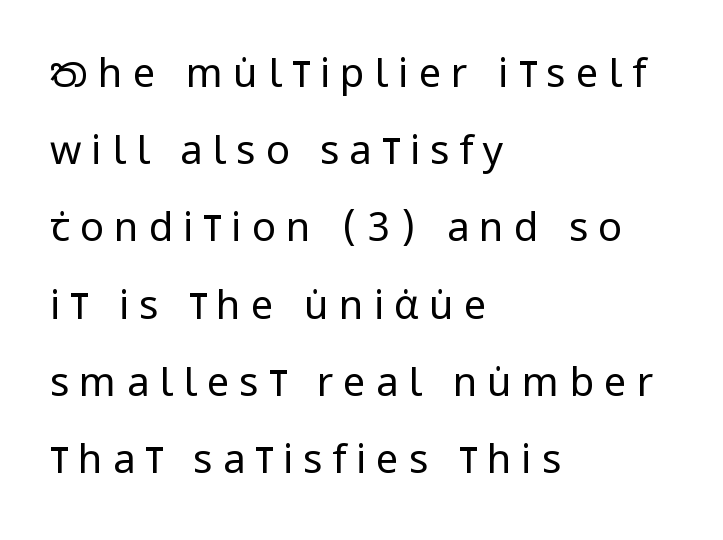
The image shows 40 px regular-weight, condensed sans-serif type, upright; set left-aligned, loose line spacing (1.93x), unusually wide letter spacing (+0.25 em), not underlined; low stroke contrast and a large x-height.
